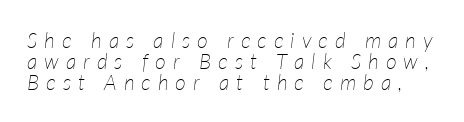
Q: Is the text bold? A: No.
Q: Is the text italic (slanted)? A: Yes, it leans right by about 7 degrees.
Q: Is the text underlined? A: No.
Q: Is the spacing between letters normal or unusually wide? A: Unusually wide.
Q: Is the spacing between lines tight, normal or loose? A: Tight.
